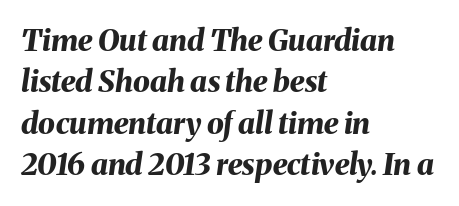
Glyph-to-glyph distance matches everyday printed text. The rendering uses natural spacing where letterforms have individual widths. The rendering uses a bold face; every stroke is thick and dark. Descender tails drop into unmarked territory. The passage shown leans; its letterforms are oblique.
